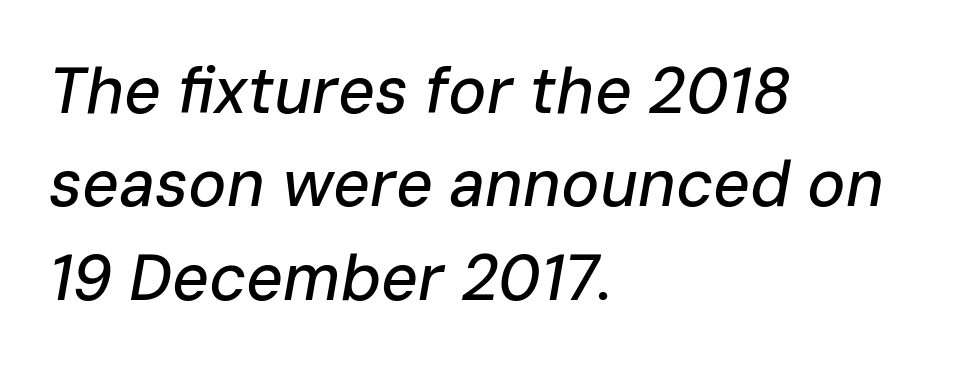
Interline gaps are of average width in this sample. The compositor pushed each line to the left boundary. The passage shown has conventional tracking throughout. Underline: absent.
